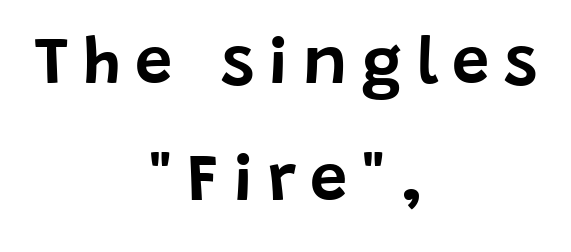
Characters follow at a spacing far wider than the type designer built in. To sum up the face: it is a sans, with no serifs. Does the copy run flush right? No — it is centered line by line. Note the varied advance widths — an 'i' is clearly narrower than an 'm'. This rendering features lettering with no underline. Ascenders rise straight up at ninety degrees.
